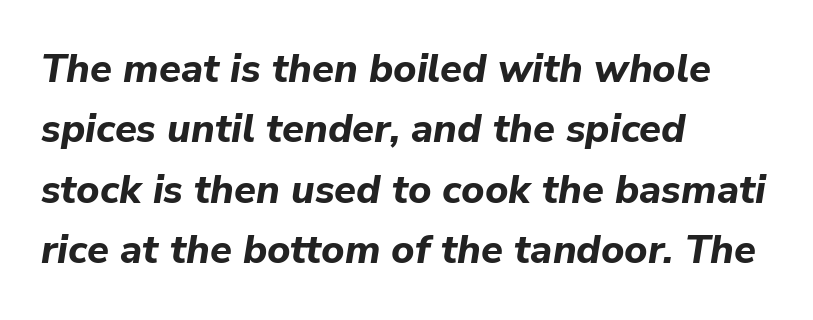
Honestly, there is no underline to notice here at all. Stroke thickness is high; the sample reads as a true bold. Layout note: lines flush left. The letters advance in unequal steps, a hallmark of proportional type. How are the letters spaced? Ordinarily, with no added tracking. There's an unmistakable incline to the writing here.
